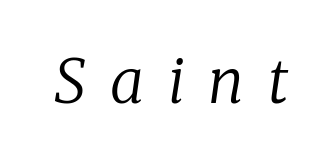
Q: Is the text bold? A: No.
Q: Is the text italic (slanted)? A: Yes, it leans right by about 8 degrees.
Q: Is the typeface a serif or a sans-serif typeface? A: Serif.
Q: Is the text underlined? A: No.
Q: Is the spacing between letters normal or unusually wide? A: Unusually wide.
Q: Width (condensed, normal, or wide)? A: Normal.
Q: Stroke contrast? A: Low.
Q: x-height? A: Medium.
Q: Monospaced? A: No.
